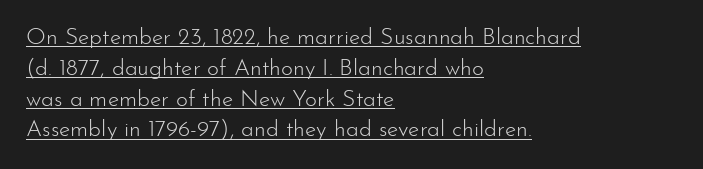
The image shows 23 px text type, upright; set left-aligned, normal line spacing (1.34x), normal letter spacing, underlined.
